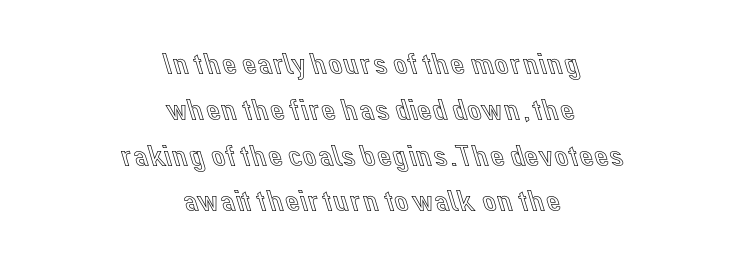
Does the copy run flush right? No — it is centered line by line. The rendering uses natural spacing where letterforms have individual widths. Notice how descenders clear the ascenders below comfortably — that's standard leading. The zone under the glyphs is completely vacant. The tracking reads as untouched default to a designer's eye.
